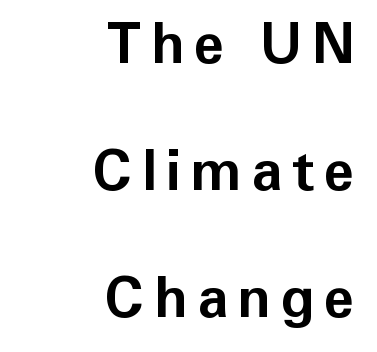
The image shows 56 px bold sans-serif type, upright; set right-aligned, loose line spacing (2.27x), not underlined; low stroke contrast and a medium x-height.
